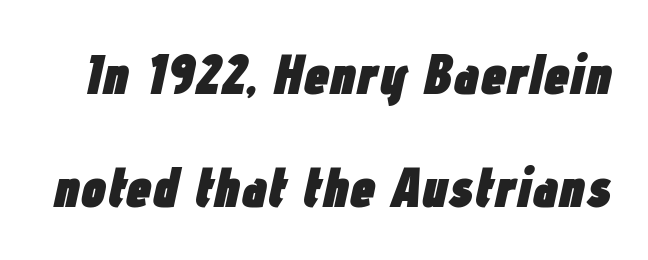
The image shows 57 px heavy, condensed type, italic (leaning right); set loose line spacing (1.98x), normal letter spacing, not underlined; low stroke contrast and a medium x-height.
